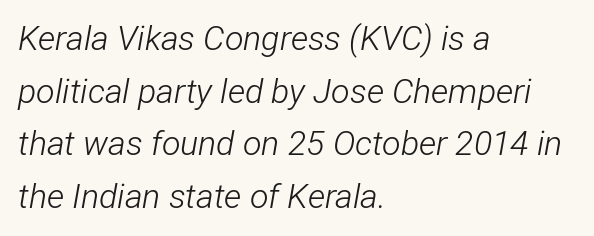
This reads as an unemphasized weight, regular at the heaviest. Letter spacing: default. Compared with ordinary roman type, these characters are visibly tilted. The space beneath each line is pristine and unruled. These lines stack with their left ends in a neat column.
